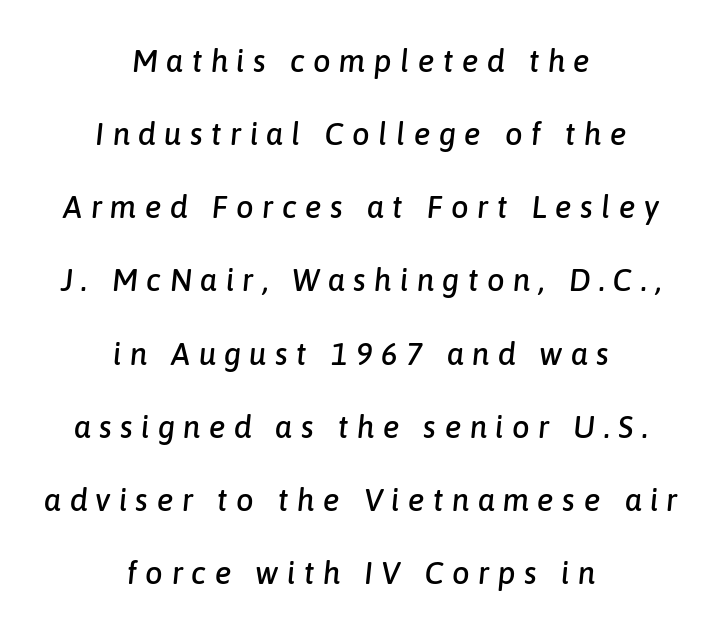
Leading: increased. The rendering applies a slant to the glyphs. Varying glyph widths throughout — classic text-font behaviour. Tracking here is generous; glyphs stand well apart from one another. These lines are centered, leaving both edges ragged. Descenders hang freely into open space.
